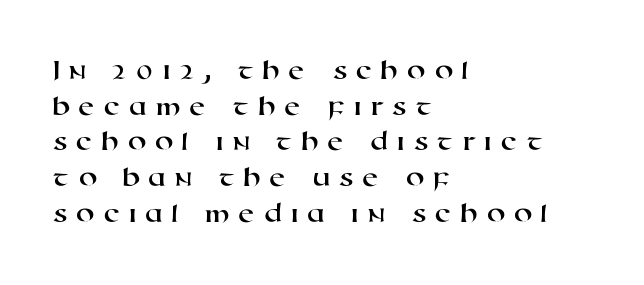
Q: Is the typeface a serif or a sans-serif typeface? A: Sans-serif.
Q: Is the text underlined? A: No.
Q: How is the paragraph aligned? A: Left-aligned.
Q: Is the spacing between letters normal or unusually wide? A: Unusually wide.
Q: Width (condensed, normal, or wide)? A: Wide.
Q: Stroke contrast? A: High.
Q: x-height? A: Medium.
Q: Monospaced? A: No.
